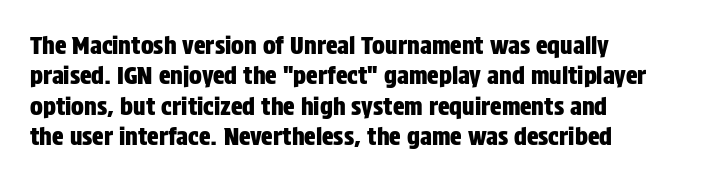
Q: Is the text italic (slanted)? A: No, it is upright.
Q: Is the text underlined? A: No.
Q: How is the paragraph aligned? A: Left-aligned.
Q: Is the spacing between letters normal or unusually wide? A: Normal.
Q: Is the spacing between lines tight, normal or loose? A: Normal.
